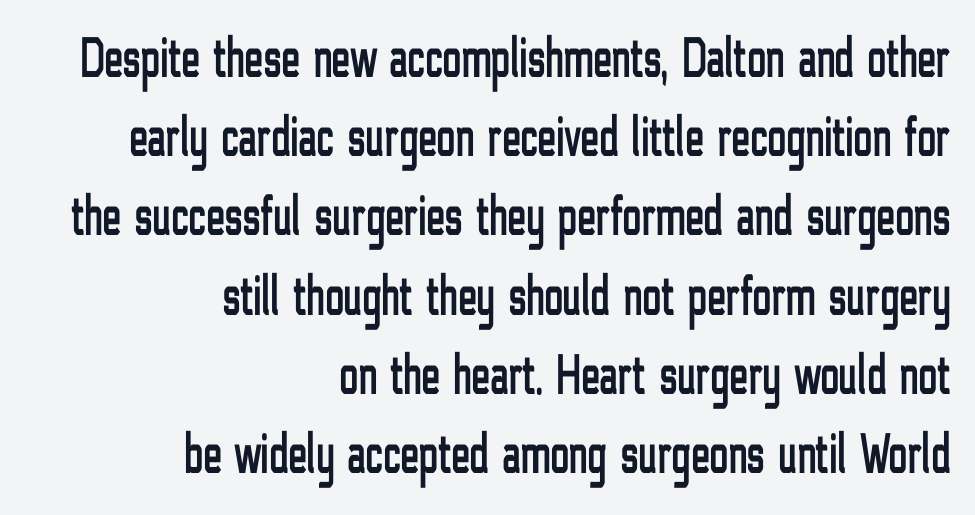
The ragged edge is on the left, which tells us the setting is flush right. This is sans-serif lettering, the kind often seen on screens and signage. The passage shown is typed in a proportional face where columns would drift. Honestly, there is no underline to notice here at all.
